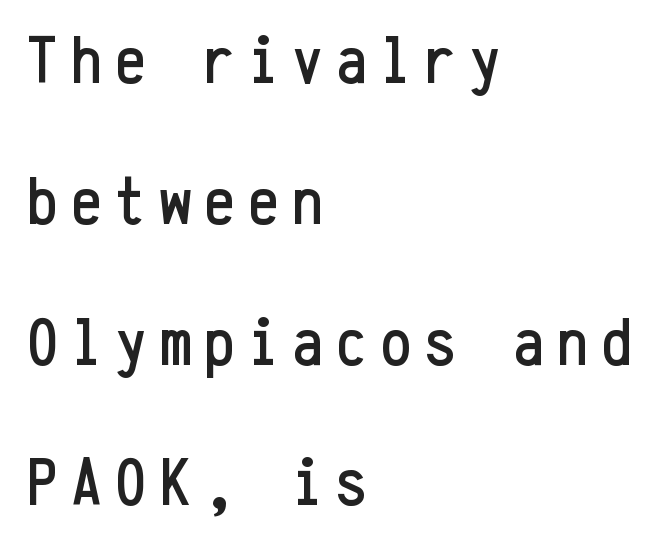
{"serif": "no", "italic": "no", "width": "condensed", "stroke_contrast": "low", "x_height": "medium", "monospaced": "yes", "underline": "no", "align": "left", "line_spacing": "loose", "line_spacing_ratio": 2.04, "glyph_px": 69}
